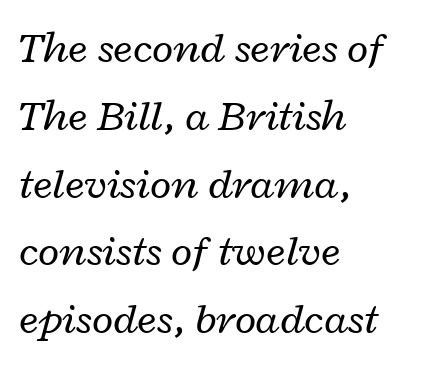
The image shows 44 px regular-weight, wide type, italic (leaning right); set left-aligned, normal line spacing (1.54x), normal letter spacing, not underlined; low stroke contrast and a medium x-height.
